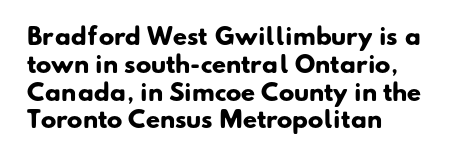
Q: Is the text bold? A: Yes.
Q: Is the text underlined? A: No.
Q: How is the paragraph aligned? A: Left-aligned.
Q: Is the spacing between letters normal or unusually wide? A: Normal.
